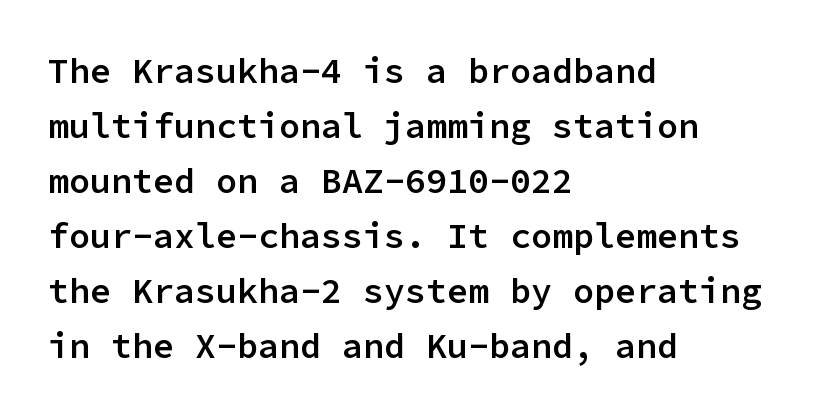
Q: Is the text bold? A: Semi-bold.
Q: Is the text italic (slanted)? A: No, it is upright.
Q: Is the typeface a serif or a sans-serif typeface? A: Sans-serif.
Q: Is the text underlined? A: No.
Q: How is the paragraph aligned? A: Left-aligned.
Q: Is the spacing between letters normal or unusually wide? A: Normal.
Q: Is the spacing between lines tight, normal or loose? A: Normal.
Q: Width (condensed, normal, or wide)? A: Normal.
Q: Stroke contrast? A: Low.
Q: x-height? A: Medium.
Q: Monospaced? A: Yes.
